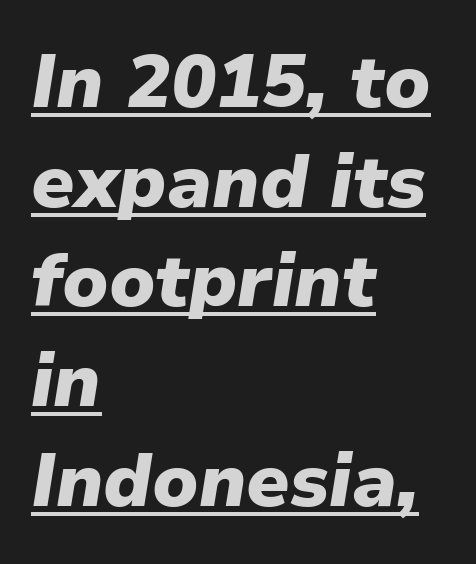
The image shows 75 px heavy type, italic (leaning right); set left-aligned, normal line spacing (1.33x), normal letter spacing, underlined; low stroke contrast and a medium x-height.
